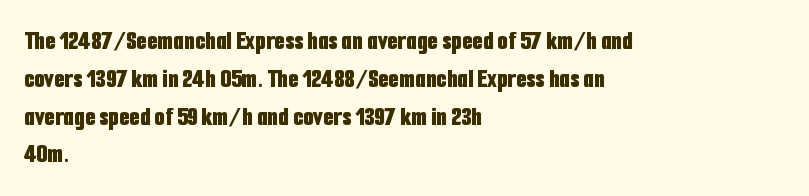
Line spacing here is normal. The baseline area is clear. This sample uses an upright cut, with every glyph sitting square on the baseline. These lines keep a tight, regular rhythm from letter to letter. Line beginnings align vertically; line endings do not.
